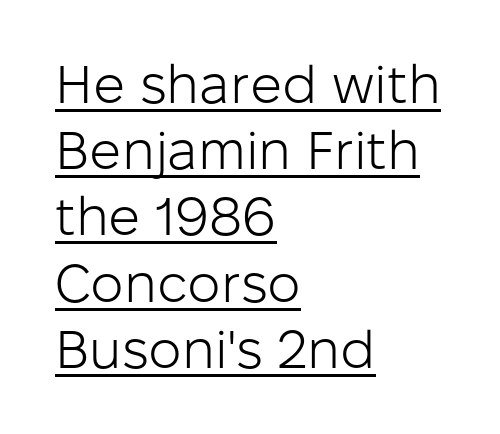
Does the copy run flush right? No — it runs flush left. How would I describe the line gaps? Plain and ordinary. Italic: no, the glyphs are upright roman. Decoration check: the copy is underlined. No extra tracking has been applied to these lines.
